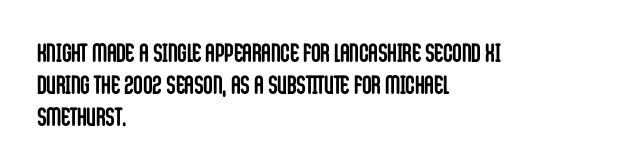
{"italic": "no", "bold": "yes", "underline": "no", "align": "left", "line_spacing_ratio": 1.23, "letter_spacing": "normal", "letter_spacing_em": 0.0, "glyph_px": 26}
